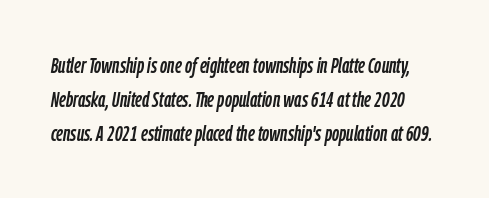
The vertical gap from one line to the next is medium. Descender tails drop into unmarked territory. Yep, that's italic — everything's leaning. How are the letters spaced? Ordinarily, with no added tracking.
